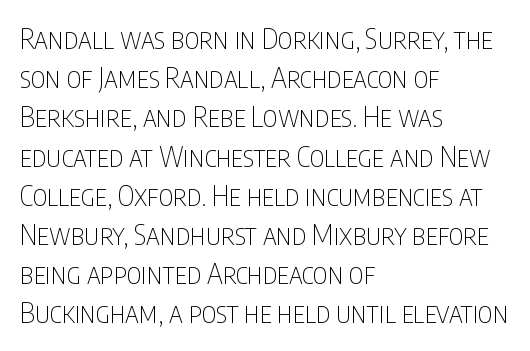
{"serif": "no", "italic": "no", "bold": "no", "weight": "thin", "width": "condensed", "stroke_contrast": "low", "x_height": "large", "monospaced": "no", "underline": "no", "align": "left", "line_spacing": "normal", "line_spacing_ratio": 1.4, "letter_spacing": "normal", "letter_spacing_em": 0.0, "glyph_px": 28}
